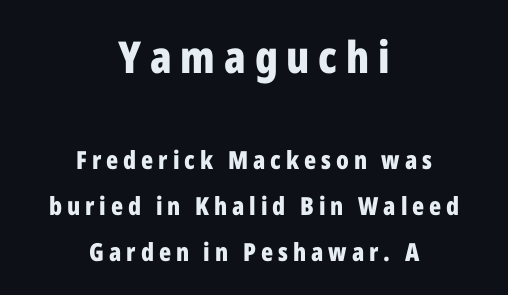
Glance below the letters and you will spot only blank space. Which of the two is more prominent by size? The first, at the top. Compared with typical body copy, the letter spacing here is much looser. Does the copy run flush right? No — it is centered line by line. The glyphs in this specimen are sans serif. Proportional: the letters do not fall into vertical columns.
